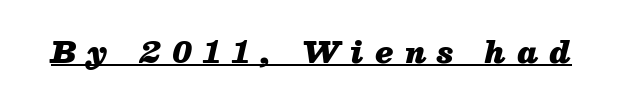
Q: Is the text bold? A: Yes.
Q: Is the text italic (slanted)? A: Yes, it leans right by about 13 degrees.
Q: Is the text underlined? A: Yes.
Q: Is the spacing between letters normal or unusually wide? A: Unusually wide.
Q: Width (condensed, normal, or wide)? A: Normal.
Q: Stroke contrast? A: Medium.
Q: x-height? A: Medium.
Q: Monospaced? A: No.
